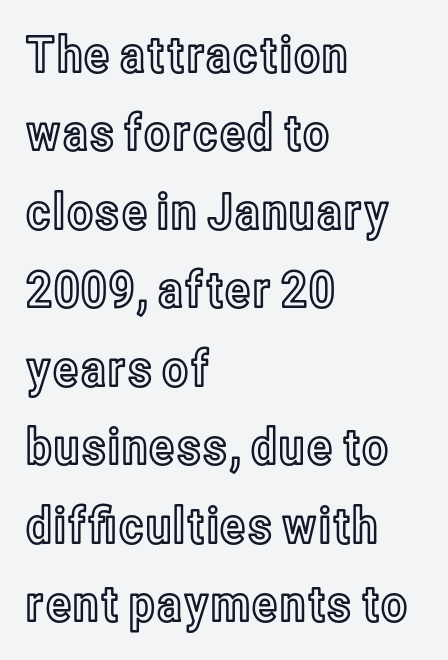
Decoration check: the copy has no underline. A typesetter would mark this as roman, not italic. Glyph-to-glyph distance matches everyday printed text. Quick note: interline space is typical. Left-aligned paragraph, ragged on the right.
